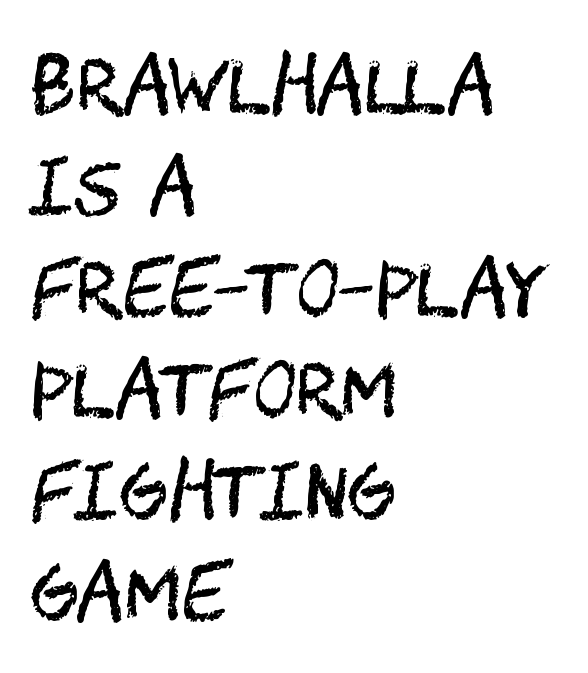
{"serif": "no", "italic": "no", "bold": "no", "weight": "regular", "width": "condensed", "stroke_contrast": "medium", "x_height": "large", "underline": "no", "align": "left", "line_spacing": "normal", "line_spacing_ratio": 1.37, "letter_spacing": "normal", "letter_spacing_em": 0.0, "glyph_px": 74}
